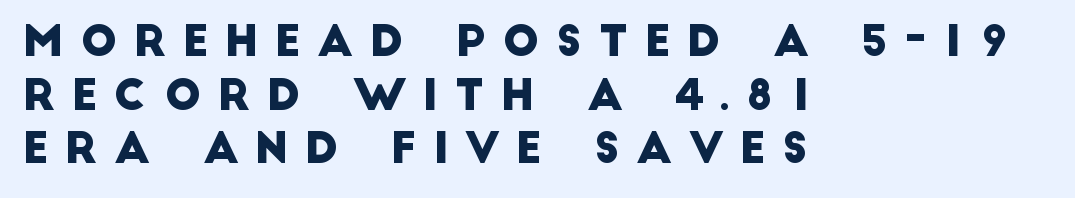
The passage shown is typed in a proportional face where columns would drift. The typesetter chose a ragged-right arrangement here. The letters carry no serifs — their stems end cleanly without finishing strokes. How are the letters spaced? Widely, with obvious added tracking.
